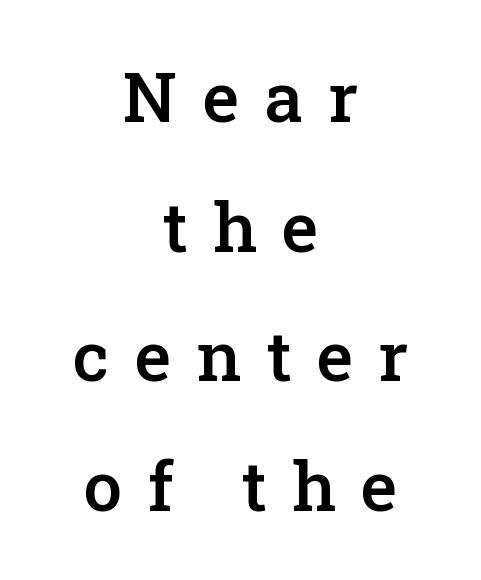
{"serif": "yes", "italic": "no", "bold": "semi", "weight": "semibold", "width": "normal", "stroke_contrast": "low", "x_height": "medium", "monospaced": "no", "underline": "no", "align": "center", "line_spacing_ratio": 1.88, "letter_spacing": "wide", "letter_spacing_em": 0.37, "glyph_px": 69}
